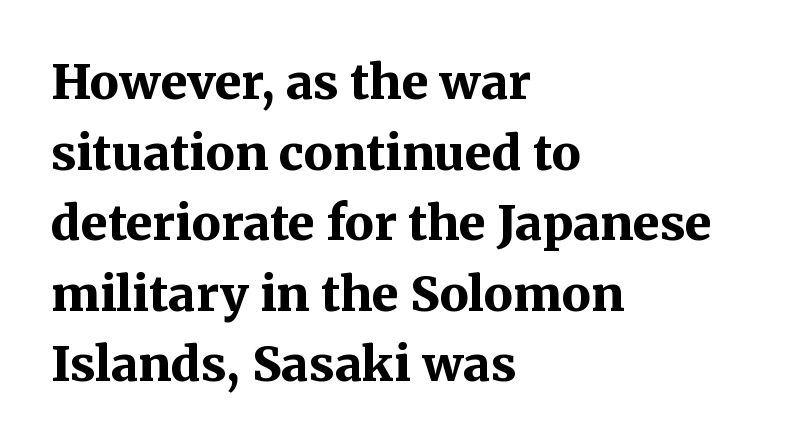
Q: Is the text bold? A: Yes.
Q: Is the text italic (slanted)? A: No, it is upright.
Q: Is the typeface a serif or a sans-serif typeface? A: Serif.
Q: Is the text underlined? A: No.
Q: How is the paragraph aligned? A: Left-aligned.
Q: Is the spacing between letters normal or unusually wide? A: Normal.
Q: Is the spacing between lines tight, normal or loose? A: Normal.
Q: Width (condensed, normal, or wide)? A: Normal.
Q: Stroke contrast? A: Medium.
Q: x-height? A: Medium.
Q: Monospaced? A: No.
